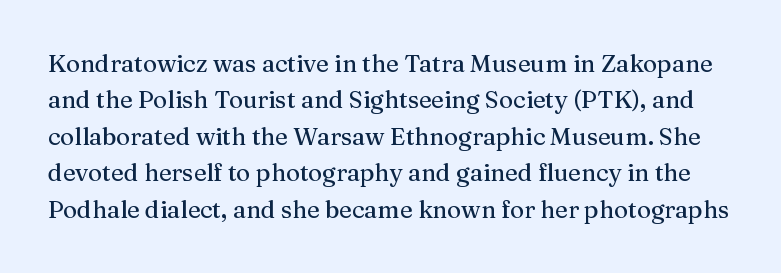
Check under the words: just untouched page. Honestly, the row spacing looks completely unremarkable. Tracking here is standard; glyphs follow each other at the usual distance. Rendered with straight, roman letterforms.
